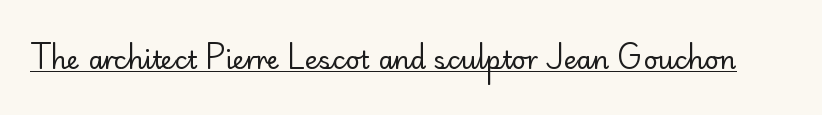
{"italic": "no", "bold": "no", "underline": "yes", "letter_spacing": "normal", "letter_spacing_em": 0.0, "glyph_px": 25}
